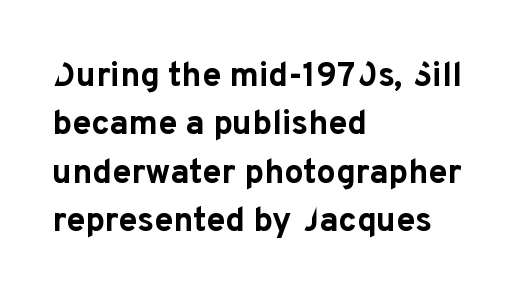
The image shows 34 px bold sans-serif type, upright; set left-aligned, normal line spacing (1.42x), normal letter spacing, not underlined; low stroke contrast and a medium x-height.
